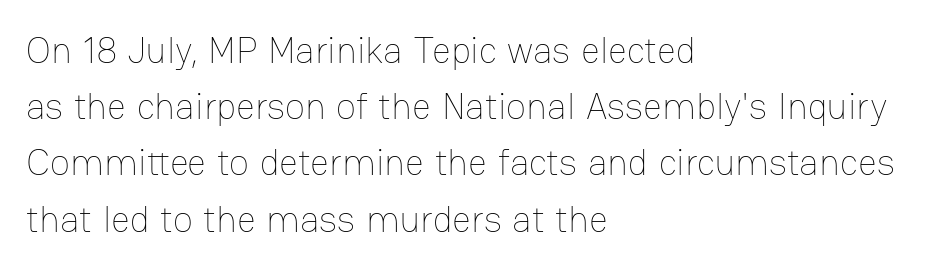
Reading down the block, your eye returns to a fixed left position each line. Vertical stems look standard width or narrower in stroke. Underline: absent. This rendering leaves character spacing at its baseline value. The face used here is proportionally spaced, like ordinary book or web type.
